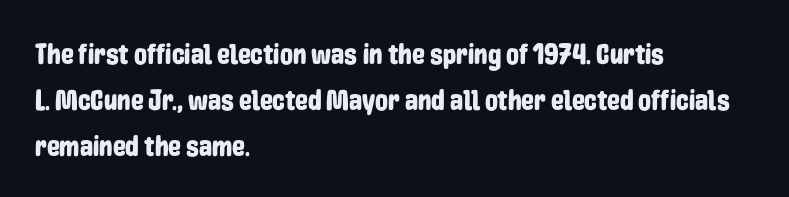
The image shows 29 px condensed sans-serif type, upright; set left-aligned, normal line spacing (1.58x), normal letter spacing, not underlined; low stroke contrast and a medium x-height.
